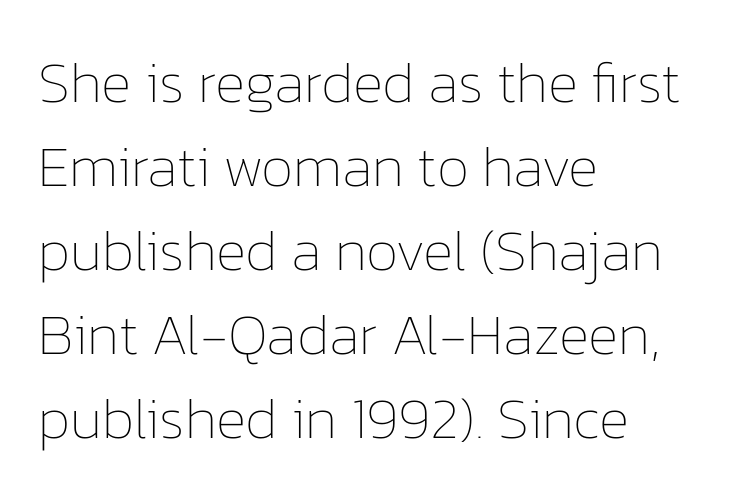
The image shows 58 px thin type, upright; set left-aligned, normal line spacing (1.45x), normal letter spacing, not underlined; low stroke contrast and a medium x-height.
